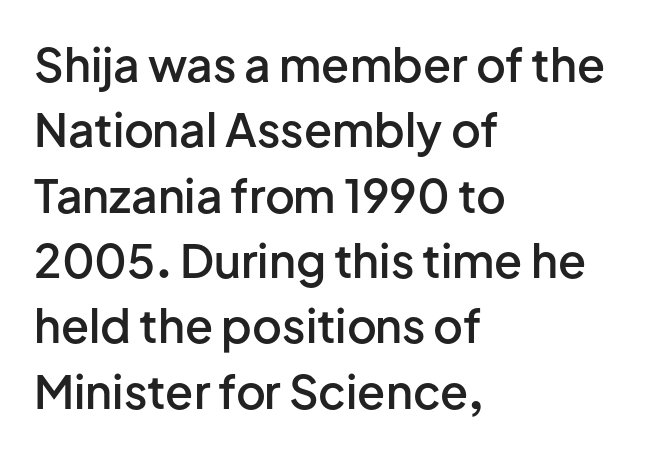
{"serif": "no", "italic": "no", "bold": "semi", "weight": "semibold", "width": "normal", "stroke_contrast": "low", "x_height": "medium", "monospaced": "no", "underline": "no", "align": "left", "line_spacing": "normal", "line_spacing_ratio": 1.42, "letter_spacing": "normal", "letter_spacing_em": 0.0, "glyph_px": 46}
